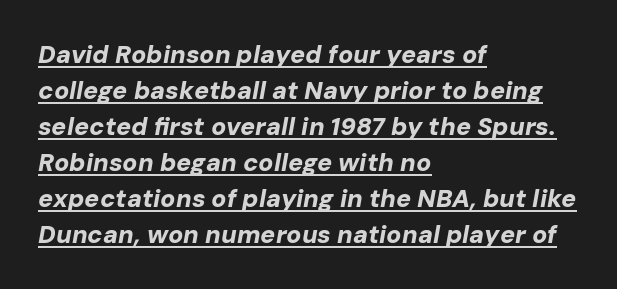
Designer's note — italics engaged. Notice how thick the strokes are: this is what a full bold looks like. Does a line run under the words? Yes, clearly. Caption: multi-line text, flush left, ragged right. Is the letter spacing exaggerated? No — it looks like the ordinary default. The designer left line spacing at the default.
